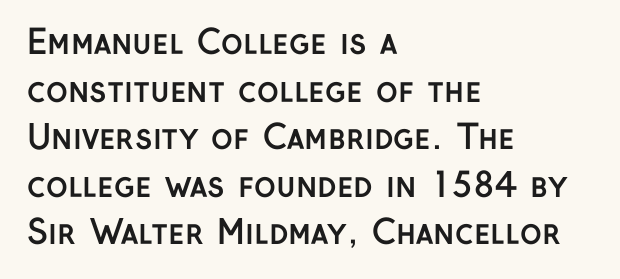
Q: Is the text bold? A: Yes.
Q: Is the text italic (slanted)? A: No, it is upright.
Q: Is the typeface a serif or a sans-serif typeface? A: Sans-serif.
Q: Is the text underlined? A: No.
Q: How is the paragraph aligned? A: Left-aligned.
Q: Is the spacing between letters normal or unusually wide? A: Normal.
Q: Is the spacing between lines tight, normal or loose? A: Normal.
Q: Width (condensed, normal, or wide)? A: Normal.
Q: Stroke contrast? A: Low.
Q: x-height? A: Medium.
Q: Monospaced? A: No.
